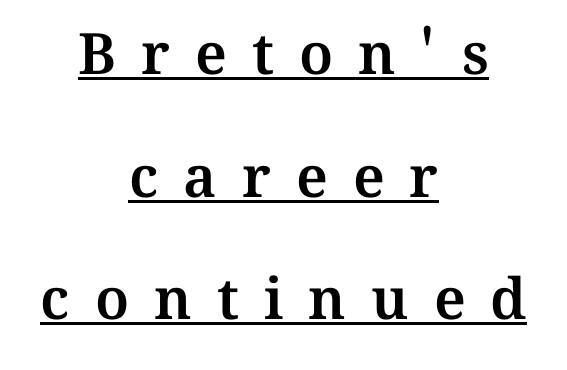
Spacing between characters has been opened up far beyond the box default. Like a heading marked for emphasis, these lines bear an underscore. Whoever set this chose breathing room over compactness in the vertical rhythm. Is this a fixed-width face? No — the glyphs have proportional, varying widths.
